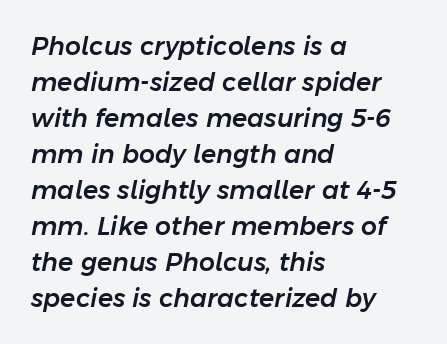
The image shows 25 px text type, italic (leaning right); set left-aligned, normal line spacing (1.44x), normal letter spacing, not underlined.
